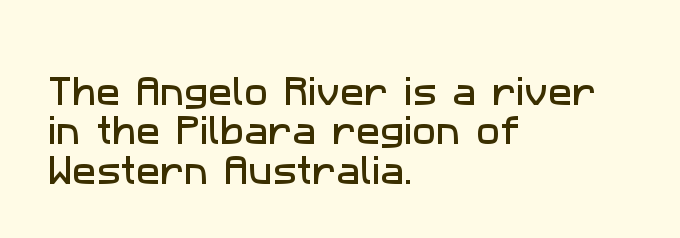
{"serif": "no", "width": "normal", "stroke_contrast": "low", "x_height": "medium", "monospaced": "no", "underline": "no", "align": "left", "line_spacing_ratio": 1.23, "letter_spacing": "normal", "letter_spacing_em": 0.0, "glyph_px": 32}
